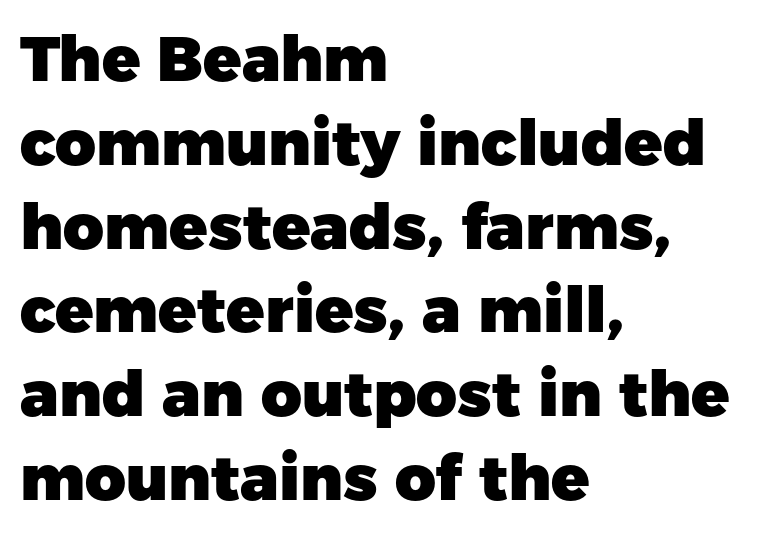
The image shows 63 px heavy sans-serif type, upright; set left-aligned, normal line spacing (1.33x), normal letter spacing, not underlined; low stroke contrast and a medium x-height.
